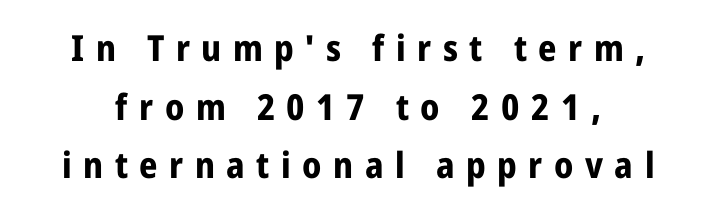
The image shows 36 px bold, condensed sans-serif type, upright; set normal line spacing (1.63x), unusually wide letter spacing (+0.32 em), not underlined; low stroke contrast and a medium x-height.
